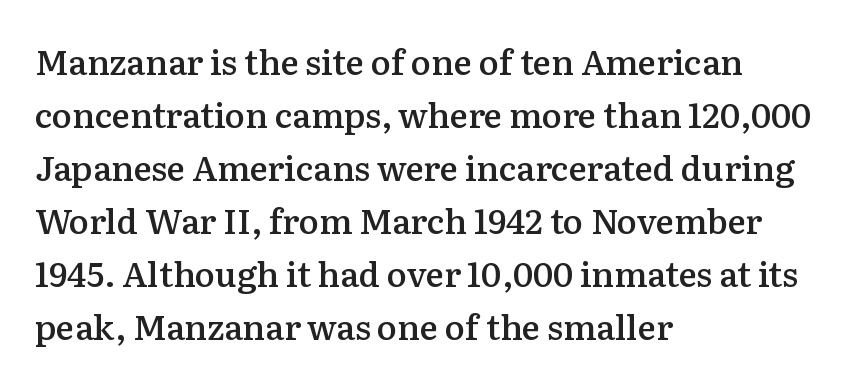
The image shows 34 px semibold serif type, upright; set left-aligned, normal line spacing (1.56x), normal letter spacing, not underlined; medium stroke contrast and a medium x-height.
